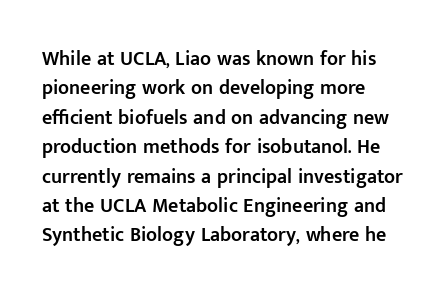
A bare baseline throughout the passage. Vertically, the passage feels balanced, rows spaced as you'd expect. Horizontal alignment here is leftward, the default for most running prose. Is the type bold? Partly — it's a semibold, heavier than regular but not fully bold.
